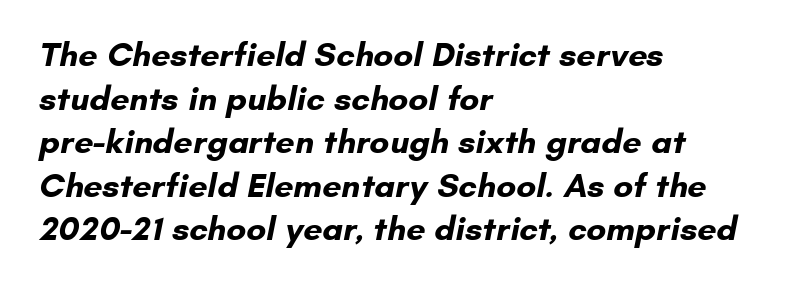
Q: Is the text bold? A: Yes.
Q: Is the typeface a serif or a sans-serif typeface? A: Sans-serif.
Q: Is the text underlined? A: No.
Q: How is the paragraph aligned? A: Left-aligned.
Q: Is the spacing between letters normal or unusually wide? A: Normal.
Q: Is the spacing between lines tight, normal or loose? A: Normal.
Q: Width (condensed, normal, or wide)? A: Normal.
Q: Stroke contrast? A: Low.
Q: x-height? A: Small.
Q: Monospaced? A: No.
